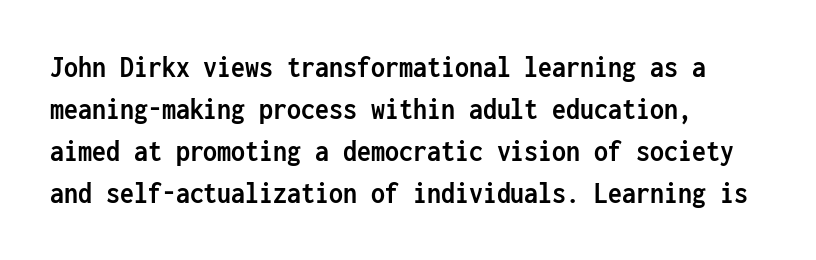
How are the letters spaced? Ordinarily, with no added tracking. A dark, heavy texture on the line: the type is bold. In terms of posture, this sample is upright. Descenders hang freely into open space. The ragged edge is on the right, which tells us the setting is flush left.
